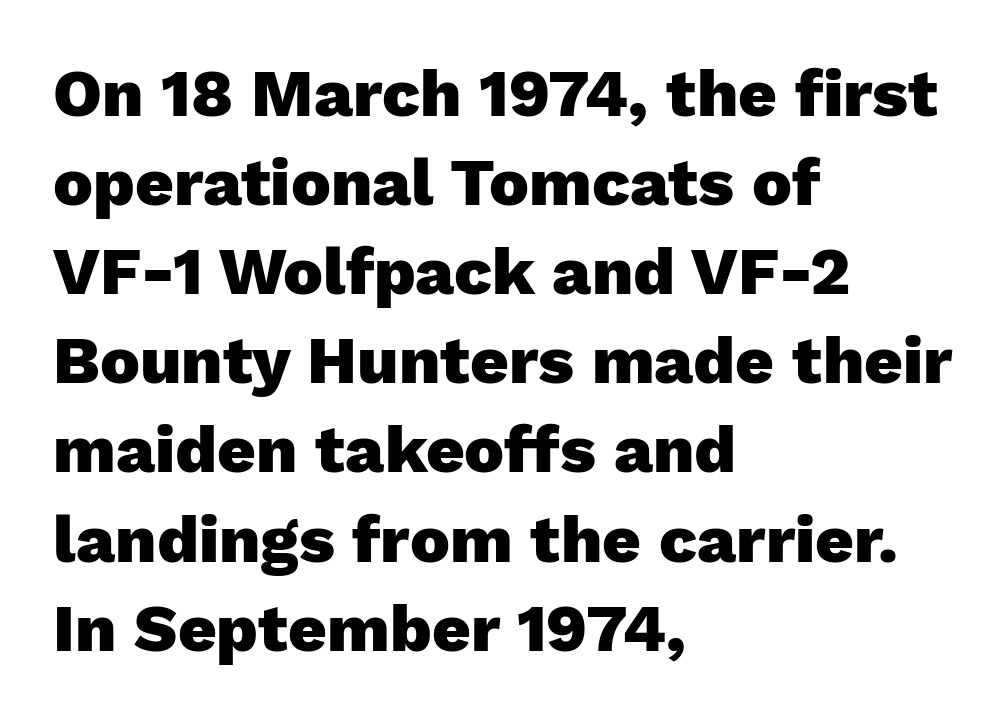
Q: Is the text bold? A: Yes.
Q: Is the text italic (slanted)? A: No, it is upright.
Q: Is the typeface a serif or a sans-serif typeface? A: Sans-serif.
Q: Is the text underlined? A: No.
Q: How is the paragraph aligned? A: Left-aligned.
Q: Is the spacing between letters normal or unusually wide? A: Normal.
Q: Is the spacing between lines tight, normal or loose? A: Normal.
Q: Width (condensed, normal, or wide)? A: Normal.
Q: Stroke contrast? A: Low.
Q: x-height? A: Medium.
Q: Monospaced? A: No.
